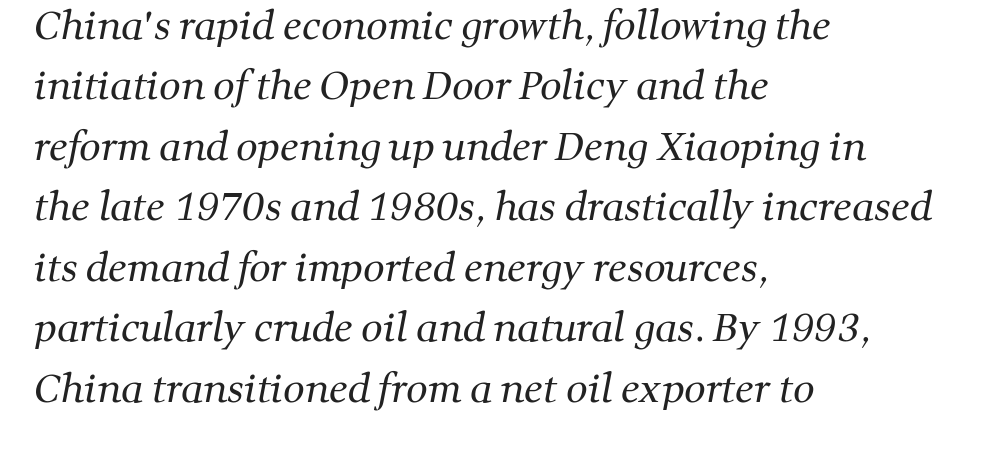
The image shows 38 px regular-weight serif type; set left-aligned, normal line spacing (1.59x), normal letter spacing, not underlined; medium stroke contrast and a medium x-height.
